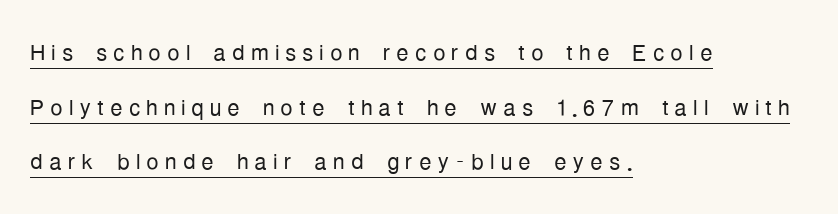
This is sans-serif lettering, the kind often seen on screens and signage. Posture: upright roman. A typesetter would call this proportional, since set widths differ per character. Vertical stems look standard width or narrower in stroke.
